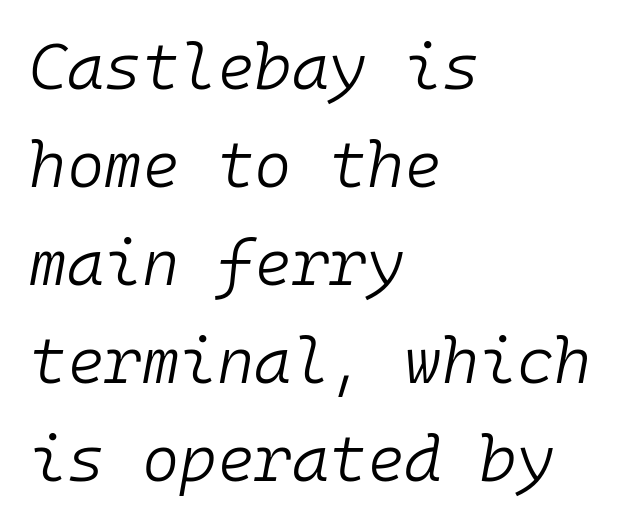
Q: Is the text bold? A: No.
Q: Is the text italic (slanted)? A: Yes, it leans right by about 10 degrees.
Q: Is the text underlined? A: No.
Q: How is the paragraph aligned? A: Left-aligned.
Q: Is the spacing between letters normal or unusually wide? A: Normal.
Q: Is the spacing between lines tight, normal or loose? A: Normal.
Q: Width (condensed, normal, or wide)? A: Normal.
Q: Stroke contrast? A: Low.
Q: x-height? A: Medium.
Q: Monospaced? A: Yes.
